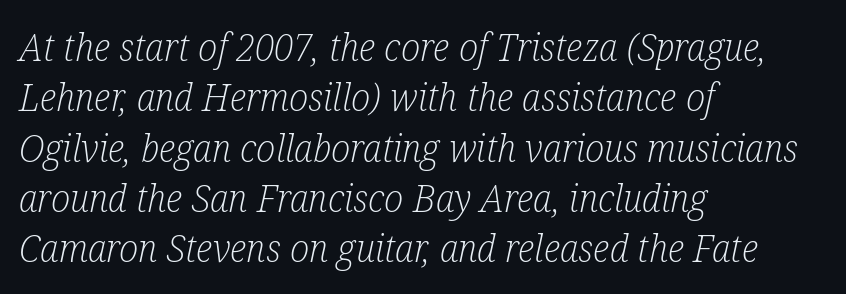
Clear beneath every line of the passage. Honestly, the letter spacing is just normal — you wouldn't notice it. The weight tops out at a normal text grade. Little horizontal feet cap the strokes, marking this as serif type. You could not count columns in this text — the font is proportionally spaced.
